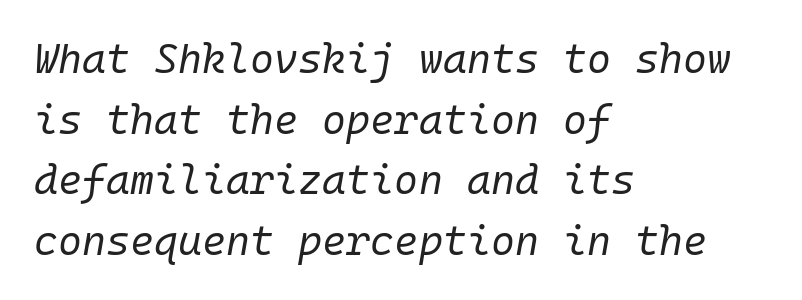
{"italic": "yes", "lean": "right", "slant_degrees": 10, "bold": "no", "weight": "regular", "width": "normal", "stroke_contrast": "low", "x_height": "medium", "monospaced": "yes", "underline": "no", "align": "left", "line_spacing": "normal", "line_spacing_ratio": 1.48, "letter_spacing": "normal", "letter_spacing_em": 0.0, "glyph_px": 41}
